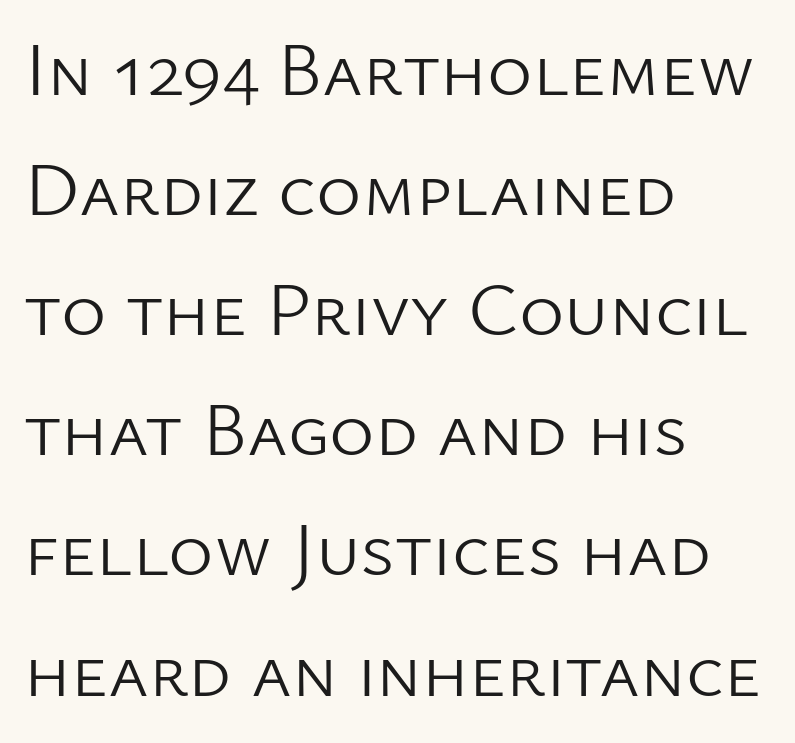
The image shows 77 px light sans-serif type, upright; set left-aligned, normal line spacing (1.56x), normal letter spacing, not underlined; low stroke contrast and a medium x-height.
